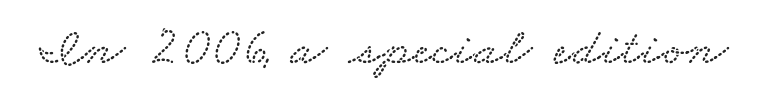
{"width": "wide", "stroke_contrast": "low", "x_height": "small", "monospaced": "no", "underline": "no", "letter_spacing": "normal", "letter_spacing_em": 0.0, "glyph_px": 54}
